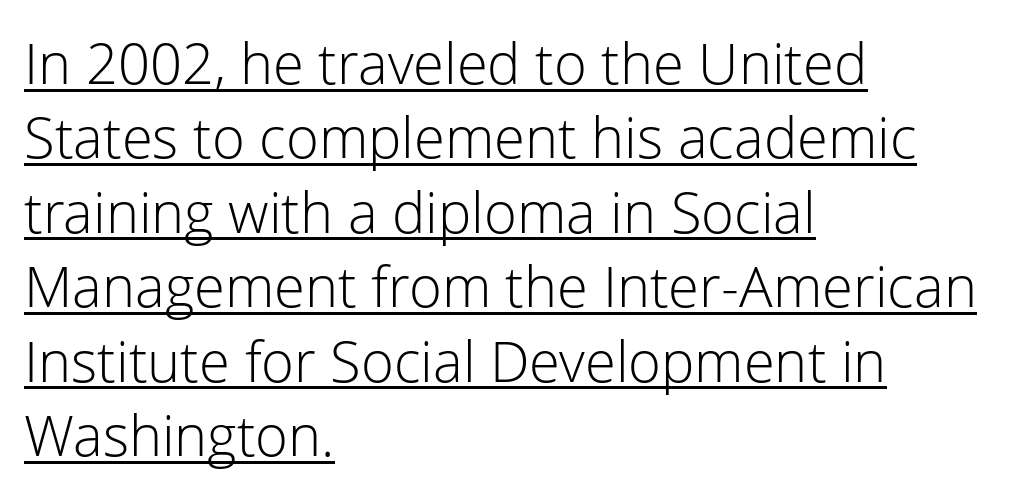
The image shows 56 px light sans-serif type, upright; set left-aligned, normal line spacing (1.33x), normal letter spacing, underlined; low stroke contrast and a medium x-height.
